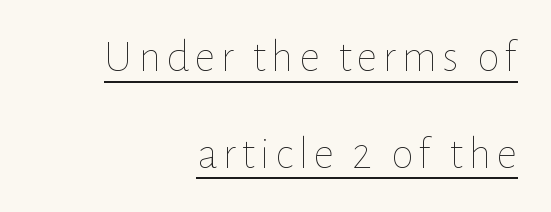
The image shows 46 px thin type, upright; set right-aligned, loose line spacing (2.1x), underlined; low stroke contrast and a medium x-height.
